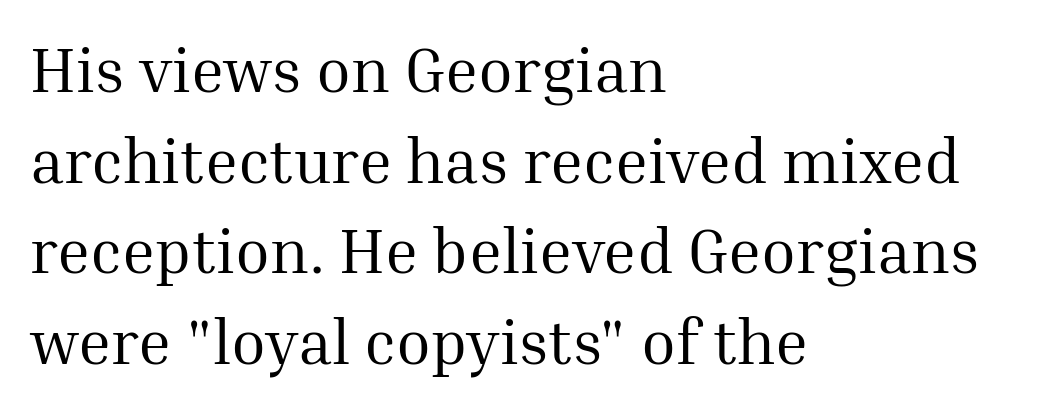
{"serif": "yes", "italic": "no", "bold": "no", "weight": "regular", "width": "normal", "stroke_contrast": "medium", "x_height": "medium", "monospaced": "no", "underline": "no", "align": "left", "line_spacing": "normal", "line_spacing_ratio": 1.44, "letter_spacing": "normal", "letter_spacing_em": 0.0, "glyph_px": 63}
